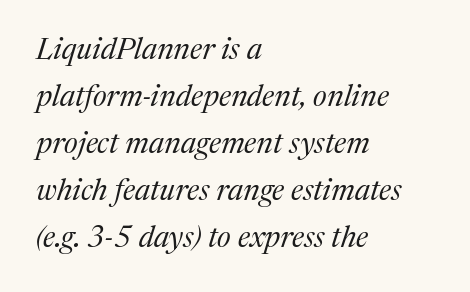
{"serif": "yes", "italic": "yes", "lean": "right", "slant_degrees": 17, "bold": "no", "weight": "regular", "width": "normal", "stroke_contrast": "medium", "x_height": "medium", "monospaced": "no", "underline": "no", "align": "left", "line_spacing": "normal", "line_spacing_ratio": 1.57, "letter_spacing": "normal", "letter_spacing_em": 0.0, "glyph_px": 30}
